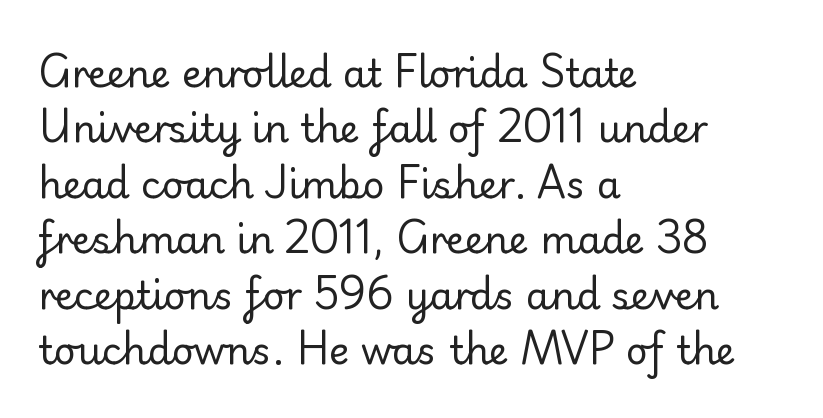
The image shows 38 px regular-weight sans-serif type, upright; set left-aligned, normal line spacing (1.46x), normal letter spacing, not underlined; low stroke contrast and a small x-height.
